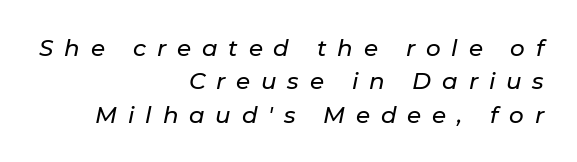
The image shows 23 px text type, italic (leaning right); set right-aligned, normal line spacing (1.45x), unusually wide letter spacing (+0.47 em), not underlined.
